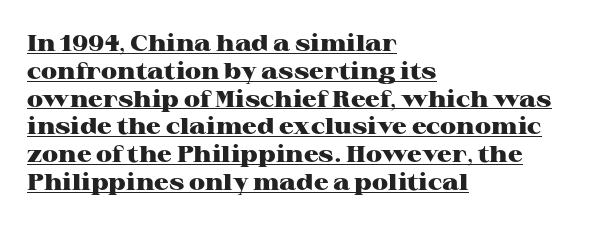
Q: Is the text bold? A: Yes.
Q: Is the text italic (slanted)? A: No, it is upright.
Q: Is the text underlined? A: Yes.
Q: How is the paragraph aligned? A: Left-aligned.
Q: Is the spacing between letters normal or unusually wide? A: Normal.
